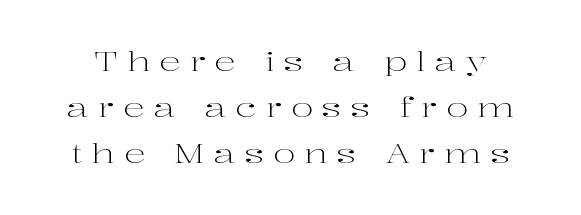
{"italic": "no", "bold": "no", "underline": "no", "line_spacing_ratio": 1.71, "letter_spacing": "wide", "letter_spacing_em": 0.33, "glyph_px": 27}
